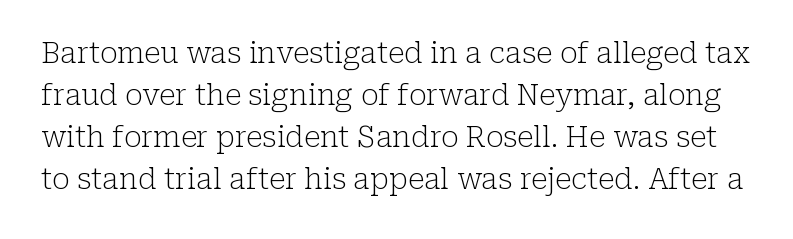
{"serif": "yes", "italic": "no", "bold": "no", "weight": "light", "width": "normal", "stroke_contrast": "low", "x_height": "medium", "monospaced": "no", "underline": "no", "line_spacing": "normal", "line_spacing_ratio": 1.45, "letter_spacing": "normal", "letter_spacing_em": 0.0, "glyph_px": 29}
